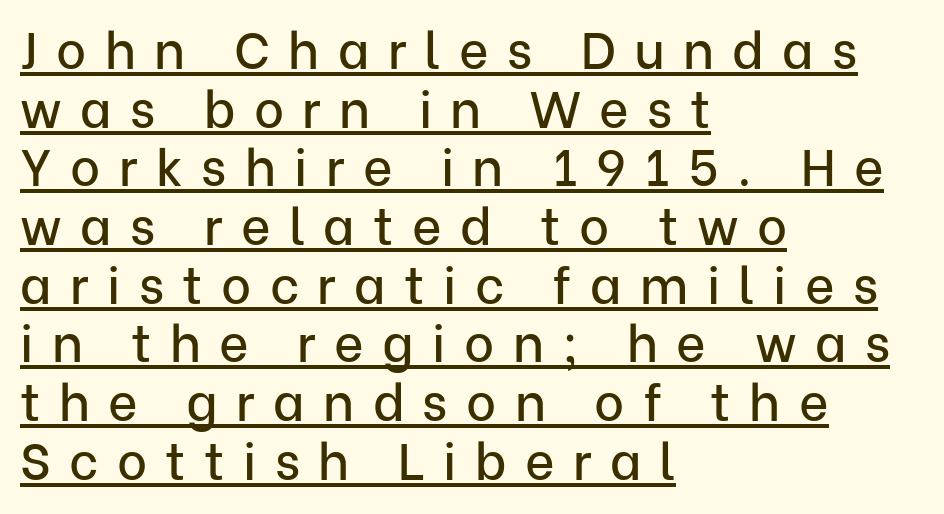
Q: Is the text italic (slanted)? A: No, it is upright.
Q: Is the typeface a serif or a sans-serif typeface? A: Sans-serif.
Q: Is the text underlined? A: Yes.
Q: How is the paragraph aligned? A: Left-aligned.
Q: Is the spacing between letters normal or unusually wide? A: Unusually wide.
Q: Is the spacing between lines tight, normal or loose? A: Tight.
Q: Width (condensed, normal, or wide)? A: Normal.
Q: Stroke contrast? A: Low.
Q: x-height? A: Medium.
Q: Monospaced? A: No.
